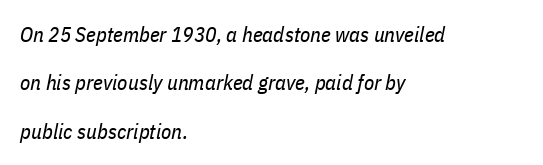
The image shows 21 px text type, italic (leaning right); set left-aligned, loose line spacing (2.3x), normal letter spacing, not underlined.
